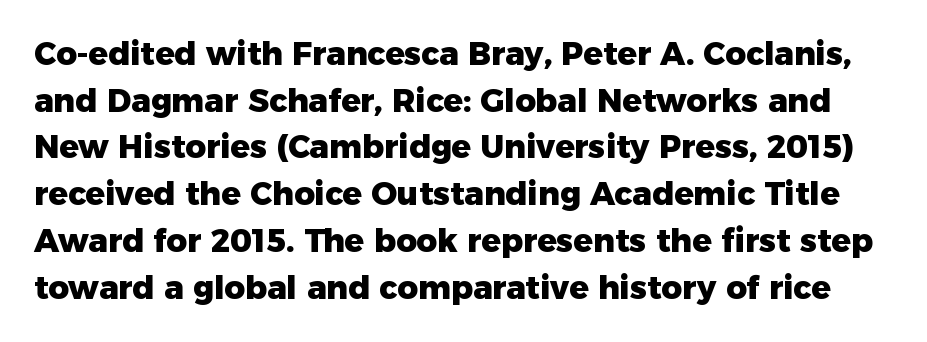
Q: Is the text bold? A: Yes.
Q: Is the text italic (slanted)? A: No, it is upright.
Q: Is the typeface a serif or a sans-serif typeface? A: Sans-serif.
Q: Is the text underlined? A: No.
Q: Is the spacing between letters normal or unusually wide? A: Normal.
Q: Is the spacing between lines tight, normal or loose? A: Normal.
Q: Width (condensed, normal, or wide)? A: Normal.
Q: Stroke contrast? A: Low.
Q: x-height? A: Medium.
Q: Monospaced? A: No.
